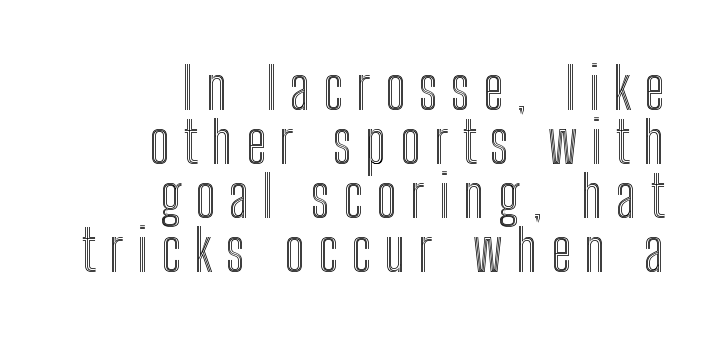
Q: Is the text italic (slanted)? A: No, it is upright.
Q: Is the text underlined? A: No.
Q: How is the paragraph aligned? A: Right-aligned.
Q: Is the spacing between letters normal or unusually wide? A: Unusually wide.
Q: Is the spacing between lines tight, normal or loose? A: Tight.
Q: Width (condensed, normal, or wide)? A: Condensed.
Q: x-height? A: Medium.
Q: Monospaced? A: No.
